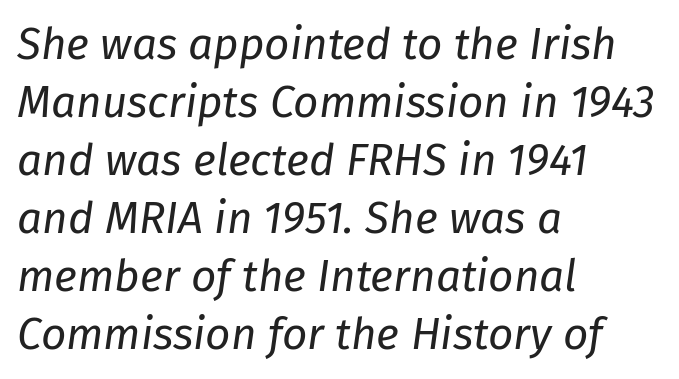
The image shows 44 px regular-weight type, italic (leaning right); set left-aligned, normal line spacing (1.32x), normal letter spacing, not underlined; low stroke contrast and a medium x-height.
